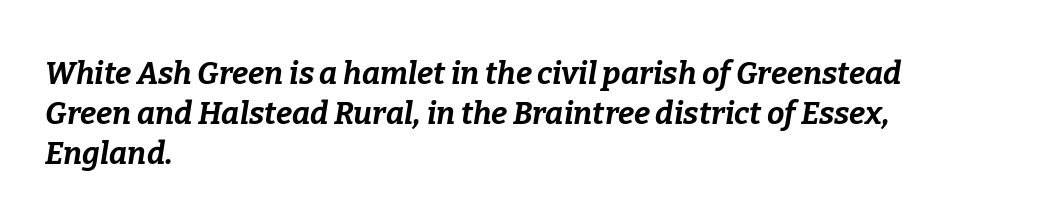
Line starts are locked; line ends wander. The gap between lines stays unmarked. If you drew a line through each stem, it would be angled. These lines carry a lot of weight — the face is fully bold. The face used here is proportionally spaced, like ordinary book or web type.
